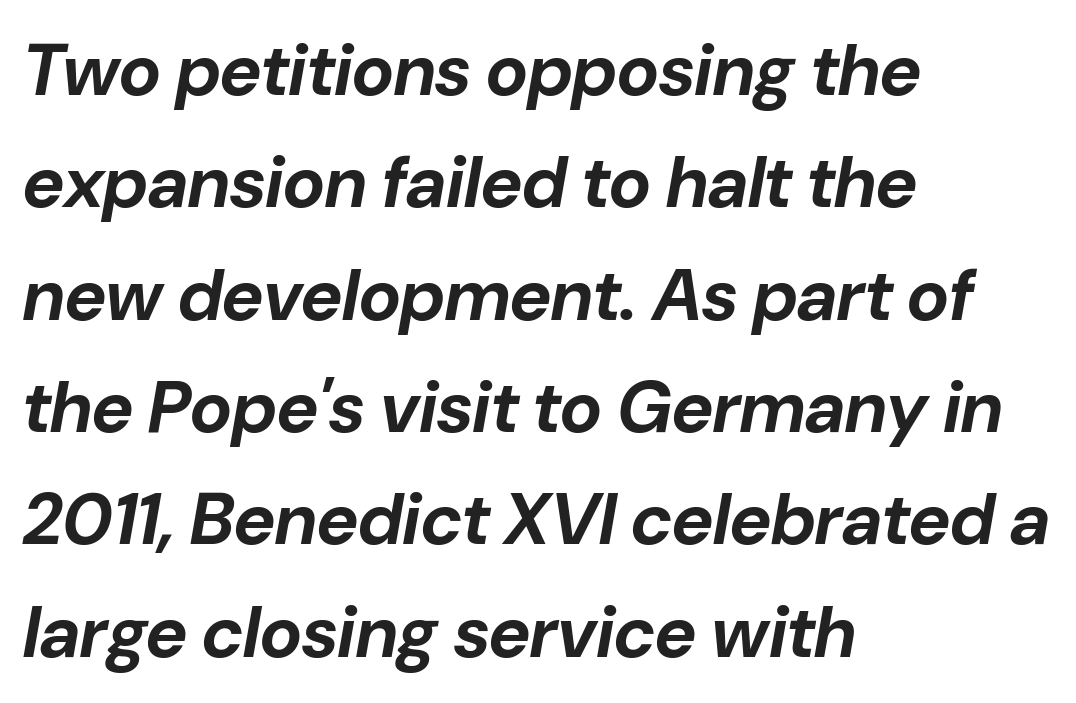
The rendering applies a slant to the glyphs. Do the characters align in a grid? No, the font is proportional. The specimen omits any rule beneath the text block's lines. Horizontal bands of white between lines are of average thickness.
